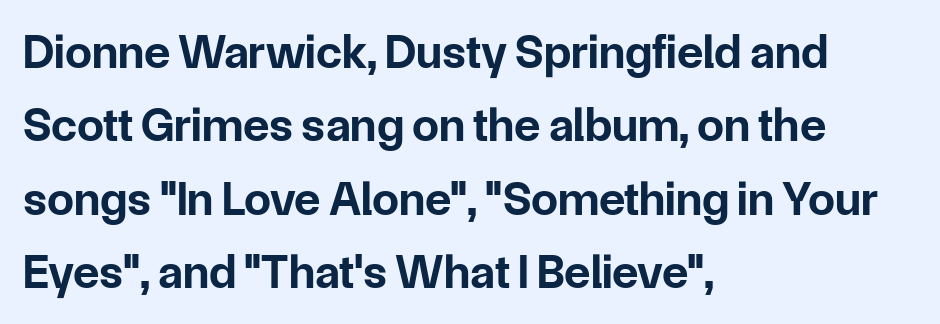
Notice how the passage keeps a crisp vertical edge on the left only. Varying glyph widths throughout — classic text-font behaviour. What kind of face is this? One without serifs — a sans. Whoever set this chose a conventional vertical rhythm. The font's upright variant was chosen for this text. Default kerning and tracking; the words read as compact shapes.
